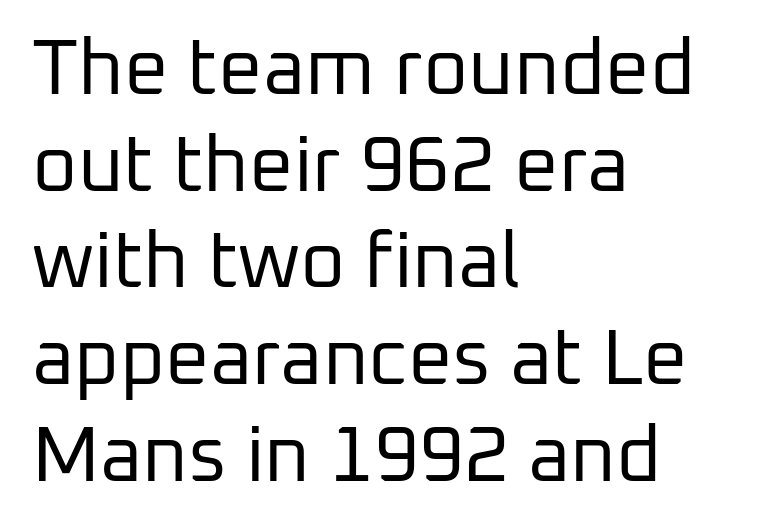
Q: Is the text bold? A: No.
Q: Is the text italic (slanted)? A: No, it is upright.
Q: Is the typeface a serif or a sans-serif typeface? A: Sans-serif.
Q: Is the text underlined? A: No.
Q: How is the paragraph aligned? A: Left-aligned.
Q: Is the spacing between letters normal or unusually wide? A: Normal.
Q: Width (condensed, normal, or wide)? A: Normal.
Q: Stroke contrast? A: Low.
Q: x-height? A: Medium.
Q: Monospaced? A: No.
